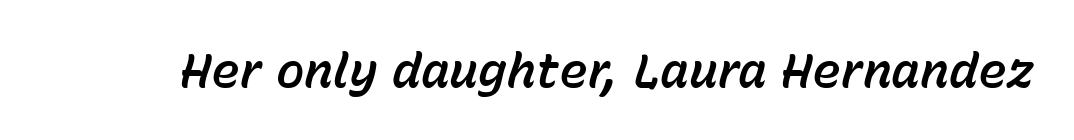
The image shows 48 px text type, italic (leaning right); set normal letter spacing, not underlined; low stroke contrast and a medium x-height.
